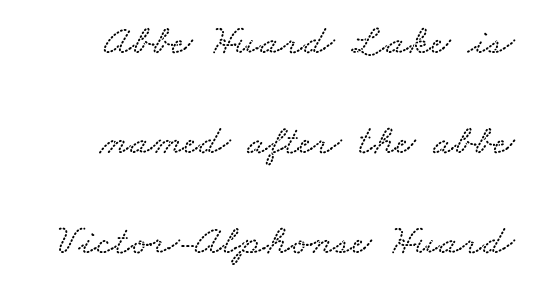
The image shows 43 px wide type; set right-aligned, loose line spacing (2.33x), normal letter spacing, not underlined; low stroke contrast and a small x-height.
